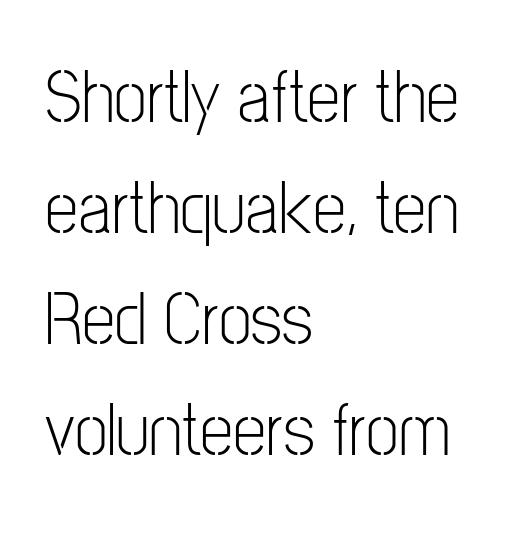
Q: Is the text bold? A: No.
Q: Is the text italic (slanted)? A: No, it is upright.
Q: Is the typeface a serif or a sans-serif typeface? A: Sans-serif.
Q: Is the text underlined? A: No.
Q: How is the paragraph aligned? A: Left-aligned.
Q: Is the spacing between letters normal or unusually wide? A: Normal.
Q: Is the spacing between lines tight, normal or loose? A: Normal.
Q: Width (condensed, normal, or wide)? A: Condensed.
Q: Stroke contrast? A: Low.
Q: x-height? A: Medium.
Q: Monospaced? A: No.
